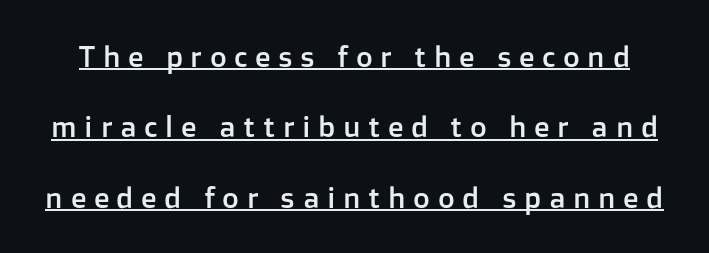
There is plenty of visible air inserted between adjacent glyphs. The specimen reads as upright at a glance. This sample has the flowing, uneven cadence of proportional lettering. The block of text is sparse from top to bottom, with ample space between rows.
